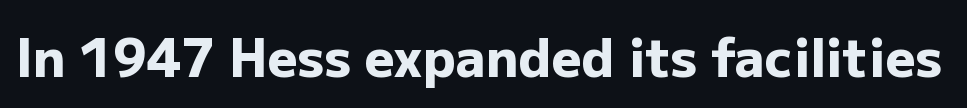
{"serif": "no", "italic": "no", "bold": "yes", "weight": "heavy", "width": "normal", "stroke_contrast": "low", "x_height": "medium", "monospaced": "no", "underline": "no", "letter_spacing": "normal", "letter_spacing_em": 0.0, "glyph_px": 52}
